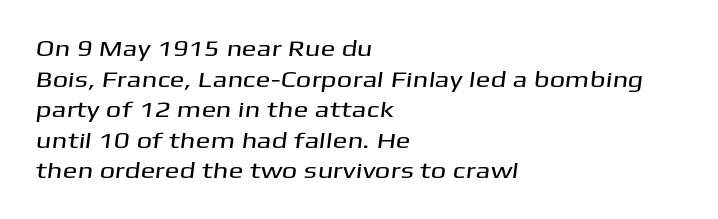
{"underline": "no", "align": "left", "line_spacing": "normal", "line_spacing_ratio": 1.39, "letter_spacing": "normal", "letter_spacing_em": 0.0, "glyph_px": 22}
